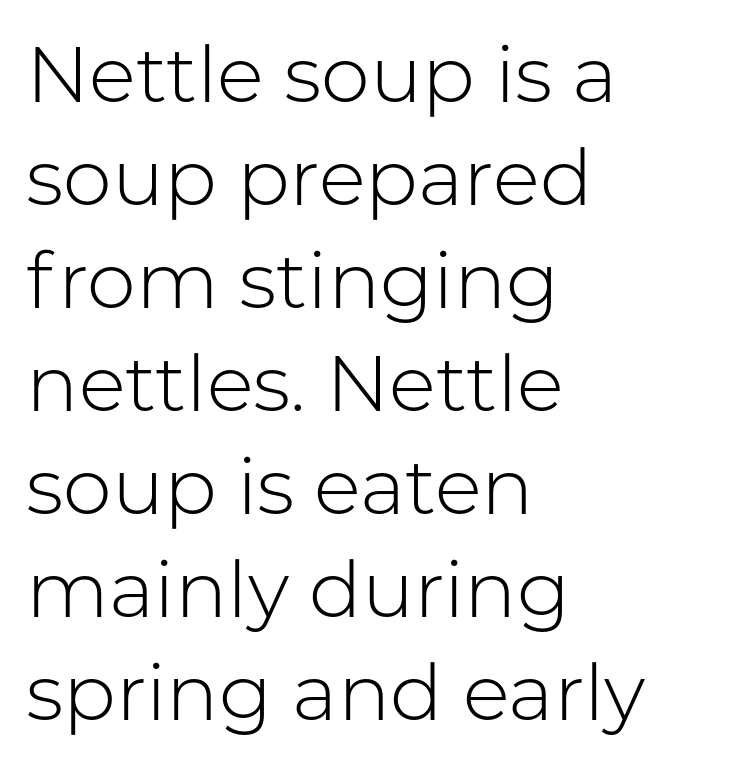
Q: Is the text bold? A: No.
Q: Is the text italic (slanted)? A: No, it is upright.
Q: Is the typeface a serif or a sans-serif typeface? A: Sans-serif.
Q: Is the text underlined? A: No.
Q: How is the paragraph aligned? A: Left-aligned.
Q: Is the spacing between letters normal or unusually wide? A: Normal.
Q: Is the spacing between lines tight, normal or loose? A: Normal.
Q: Width (condensed, normal, or wide)? A: Normal.
Q: Stroke contrast? A: Low.
Q: x-height? A: Medium.
Q: Monospaced? A: No.
